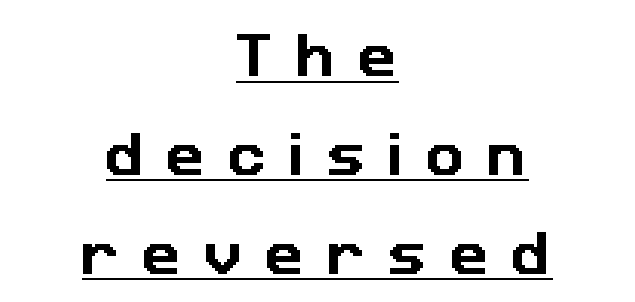
{"serif": "no", "width": "normal", "stroke_contrast": "low", "x_height": "medium", "monospaced": "no", "underline": "yes", "align": "center", "line_spacing": "loose", "line_spacing_ratio": 2.06, "letter_spacing": "wide", "letter_spacing_em": 0.47, "glyph_px": 48}
